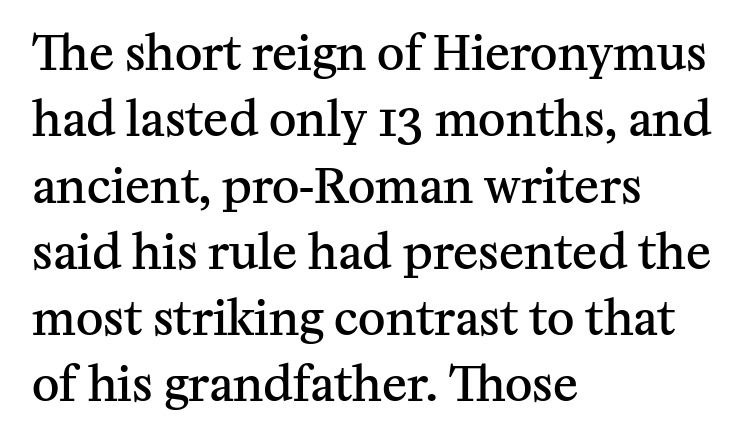
Q: Is the text bold? A: Semi-bold.
Q: Is the text italic (slanted)? A: No, it is upright.
Q: Is the typeface a serif or a sans-serif typeface? A: Serif.
Q: Is the text underlined? A: No.
Q: How is the paragraph aligned? A: Left-aligned.
Q: Is the spacing between letters normal or unusually wide? A: Normal.
Q: Is the spacing between lines tight, normal or loose? A: Normal.
Q: Width (condensed, normal, or wide)? A: Normal.
Q: Stroke contrast? A: Medium.
Q: x-height? A: Medium.
Q: Monospaced? A: No.
